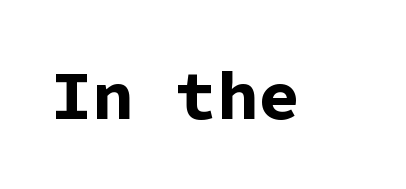
Ascenders rise straight up at ninety degrees. Looks like terminal output: every glyph gets an equal slot. The tracking reads as untouched default to a designer's eye. The passage shown is typeset with a sans-serif family. A dark, heavy texture on the line: the type is bold. Quick note: underline off.
